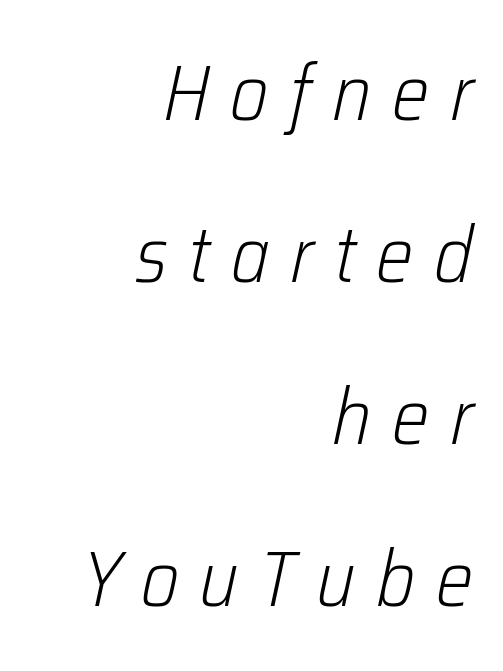
Q: Is the text bold? A: No.
Q: Is the text italic (slanted)? A: Yes, it leans right by about 12 degrees.
Q: Is the text underlined? A: No.
Q: How is the paragraph aligned? A: Right-aligned.
Q: Is the spacing between letters normal or unusually wide? A: Unusually wide.
Q: Is the spacing between lines tight, normal or loose? A: Loose.
Q: Width (condensed, normal, or wide)? A: Condensed.
Q: Stroke contrast? A: Low.
Q: x-height? A: Medium.
Q: Monospaced? A: No.
